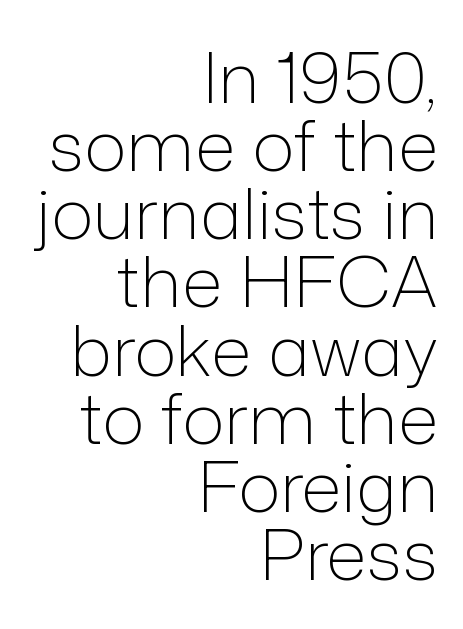
This sample has the flowing, uneven cadence of proportional lettering. Leading: reduced. Is the letter spacing exaggerated? No — it looks like the ordinary default. Rendered with straight, roman letterforms. Rule under the text: the space is simply empty. Typeset ragged left — the right edge is the straight one.
